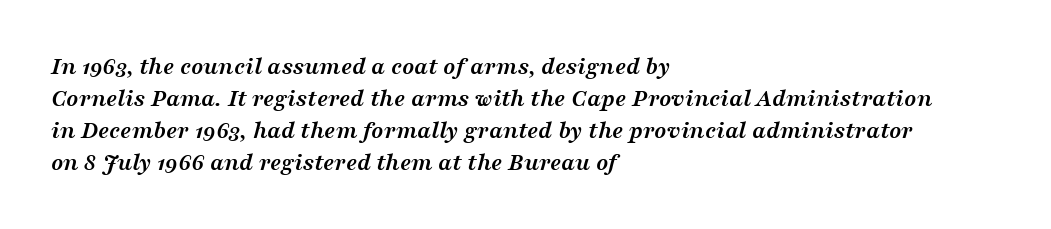
The image shows 25 px bold type, italic (leaning right); set left-aligned, normal line spacing (1.28x), normal letter spacing, not underlined.
